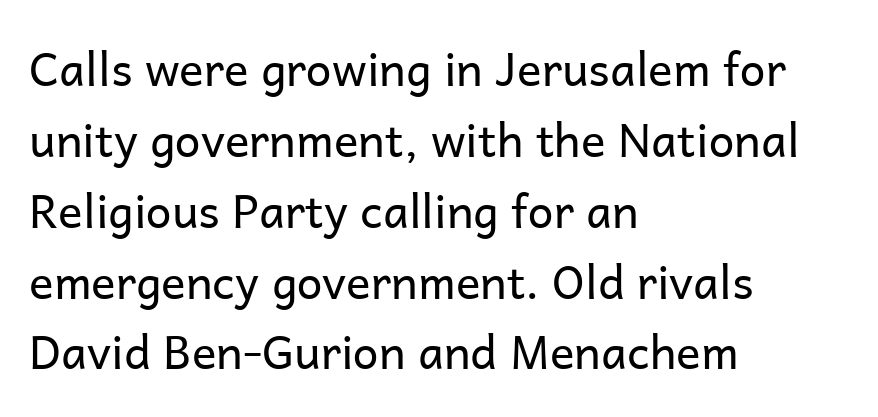
Q: Is the text bold? A: No.
Q: Is the text italic (slanted)? A: No, it is upright.
Q: Is the typeface a serif or a sans-serif typeface? A: Sans-serif.
Q: Is the text underlined? A: No.
Q: How is the paragraph aligned? A: Left-aligned.
Q: Is the spacing between letters normal or unusually wide? A: Normal.
Q: Is the spacing between lines tight, normal or loose? A: Normal.
Q: Width (condensed, normal, or wide)? A: Normal.
Q: Stroke contrast? A: Low.
Q: x-height? A: Medium.
Q: Monospaced? A: No.
